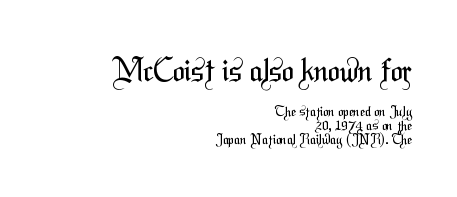
Q: Is the text bold? A: No.
Q: Is the typeface a serif or a sans-serif typeface? A: Sans-serif.
Q: Is the text underlined? A: No.
Q: How is the paragraph aligned? A: Right-aligned.
Q: Is the spacing between letters normal or unusually wide? A: Normal.
Q: Is the spacing between lines tight, normal or loose? A: Tight.
Q: Which block of text is set in a larger size, the first (top) or the second (bottom)? A: The first (top) one.
Q: Width (condensed, normal, or wide)? A: Condensed.
Q: Stroke contrast? A: Medium.
Q: x-height? A: Medium.
Q: Monospaced? A: No.
